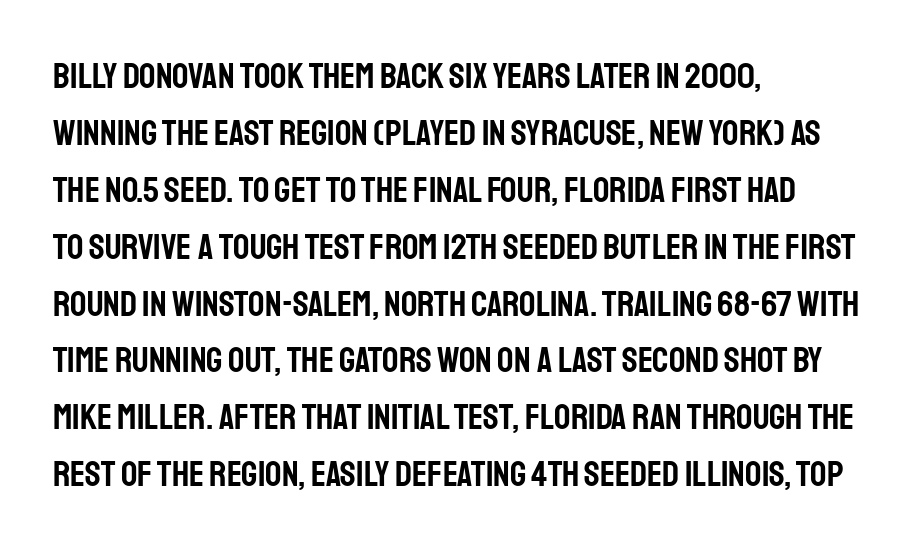
Q: Is the text italic (slanted)? A: No, it is upright.
Q: Is the typeface a serif or a sans-serif typeface? A: Sans-serif.
Q: Is the text underlined? A: No.
Q: How is the paragraph aligned? A: Left-aligned.
Q: Is the spacing between letters normal or unusually wide? A: Normal.
Q: Is the spacing between lines tight, normal or loose? A: Normal.
Q: Width (condensed, normal, or wide)? A: Condensed.
Q: Stroke contrast? A: Low.
Q: x-height? A: Large.
Q: Monospaced? A: No.
